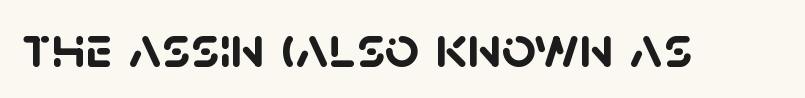
{"serif": "no", "bold": "yes", "weight": "semibold", "width": "normal", "stroke_contrast": "low", "x_height": "large", "monospaced": "no", "underline": "no", "letter_spacing": "normal", "letter_spacing_em": 0.0, "glyph_px": 60}
